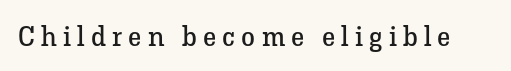
The image shows 28 px regular-weight serif type, upright; set unusually wide letter spacing (+0.22 em), not underlined; low stroke contrast and a medium x-height.
